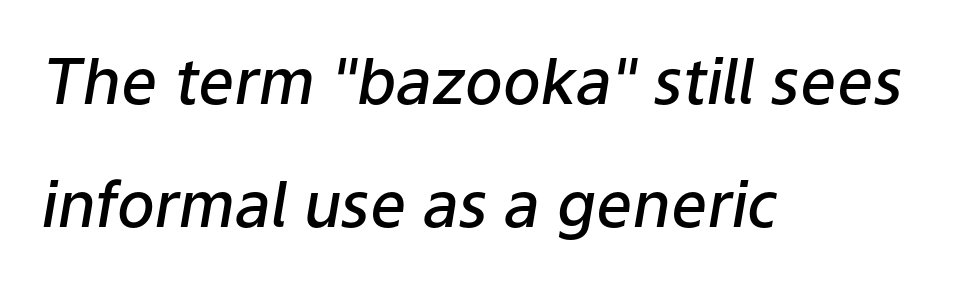
{"italic": "yes", "lean": "right", "slant_degrees": 9, "bold": "semi", "weight": "semibold", "width": "normal", "stroke_contrast": "low", "x_height": "medium", "monospaced": "no", "underline": "no", "align": "left", "line_spacing": "loose", "line_spacing_ratio": 1.96, "letter_spacing": "normal", "letter_spacing_em": 0.0, "glyph_px": 63}
